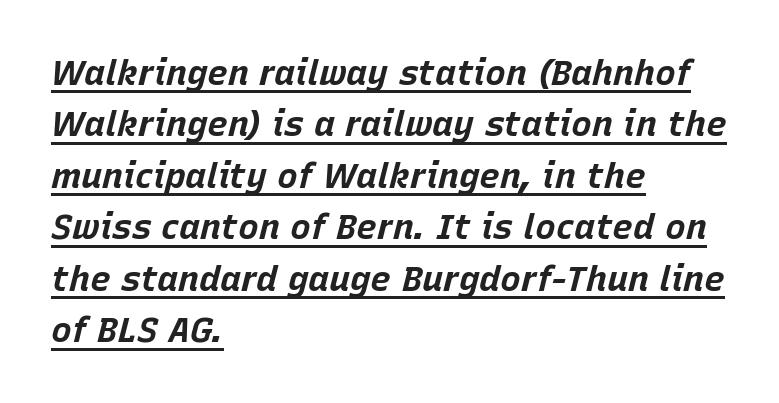
Q: Is the text bold? A: Yes.
Q: Is the text italic (slanted)? A: Yes, it leans right by about 15 degrees.
Q: Is the text underlined? A: Yes.
Q: How is the paragraph aligned? A: Left-aligned.
Q: Is the spacing between letters normal or unusually wide? A: Normal.
Q: Is the spacing between lines tight, normal or loose? A: Normal.
Q: Width (condensed, normal, or wide)? A: Normal.
Q: Stroke contrast? A: Low.
Q: x-height? A: Large.
Q: Monospaced? A: No.
